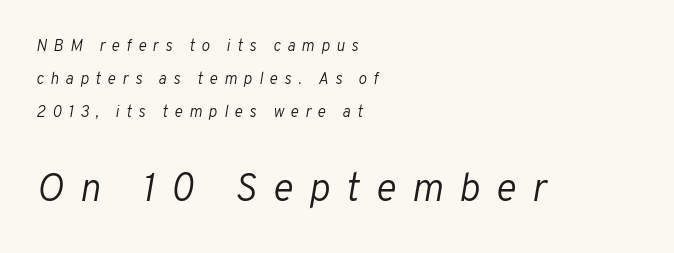
Italic? Definitely — the glyphs are oblique. The designer dialed line spacing up above the default. Substantial extra tracking has been applied to these lines. Is this a heavy cut? Hardly; it is regular or lighter. These lines stack with their left ends in a neat column. Here the designer chose a conventional face with non-uniform glyph widths.
